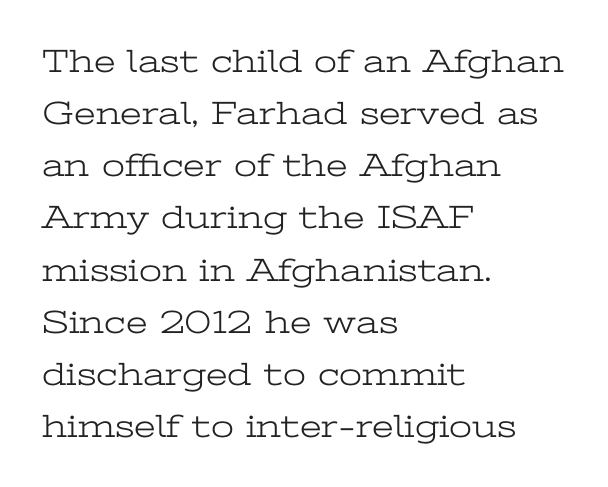
The image shows 33 px light, wide serif type, upright; set left-aligned, normal line spacing (1.58x), normal letter spacing, not underlined; low stroke contrast and a medium x-height.
